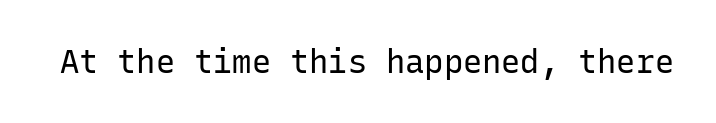
The image shows 32 px regular-weight sans-serif type, upright, monospaced; set normal letter spacing, not underlined; low stroke contrast and a medium x-height.
